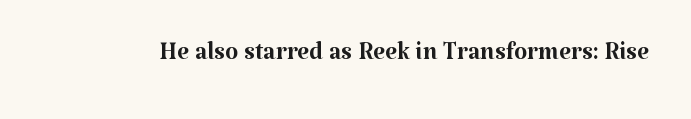
Think of a printed novel: that variable character pitch is what you see here. Classification — serif. Italic: no, the glyphs are upright roman. The weight tops out at a normal text grade. The strip under each line holds only bare page.
